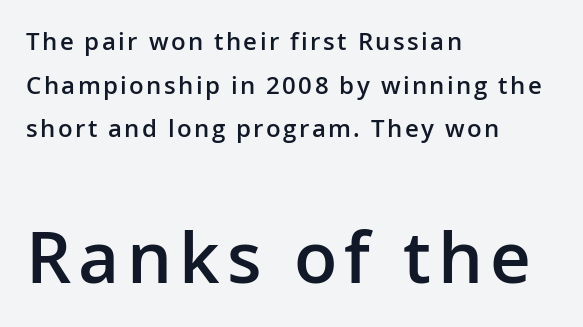
The rendering enlarges the type as you move from the upper chunk to the lower. Serif or sans? Sans — the stroke terminals are bare. Honestly, there is no underline to notice here at all. Bold? Not quite — semibold, heavier than regular but stopping short.
